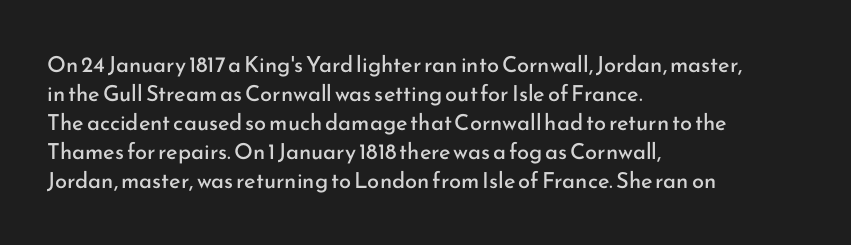
{"italic": "no", "bold": "no", "underline": "no", "align": "left", "line_spacing": "normal", "line_spacing_ratio": 1.32, "letter_spacing": "normal", "letter_spacing_em": 0.0, "glyph_px": 22}
